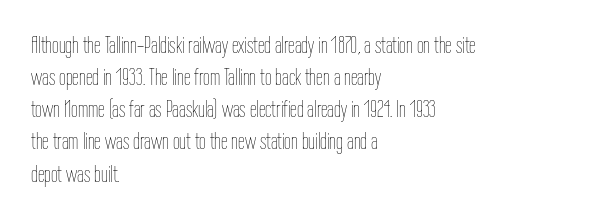
Q: Is the text bold? A: No.
Q: Is the text italic (slanted)? A: No, it is upright.
Q: Is the text underlined? A: No.
Q: How is the paragraph aligned? A: Left-aligned.
Q: Is the spacing between letters normal or unusually wide? A: Normal.
Q: Is the spacing between lines tight, normal or loose? A: Normal.
